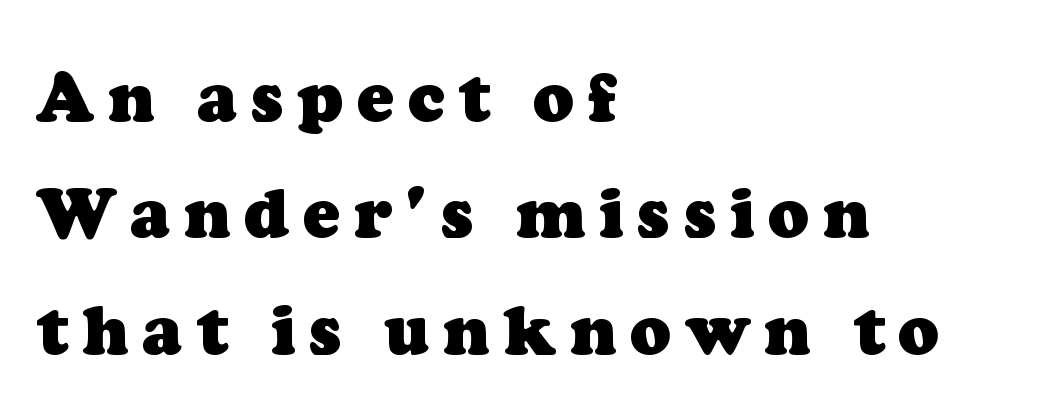
{"serif": "yes", "bold": "yes", "weight": "heavy", "width": "normal", "stroke_contrast": "low", "x_height": "medium", "monospaced": "no", "underline": "no", "align": "left", "line_spacing_ratio": 1.71, "letter_spacing": "wide", "letter_spacing_em": 0.2, "glyph_px": 68}
